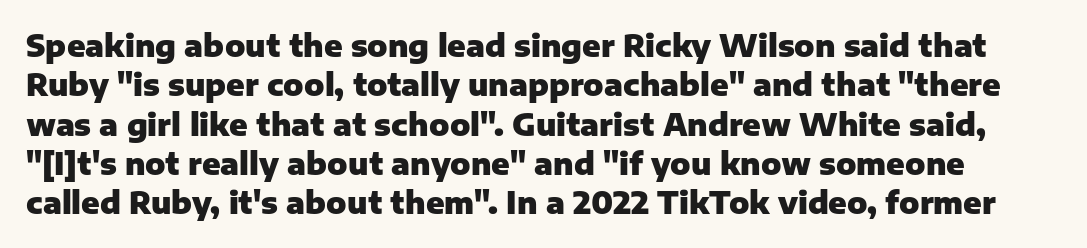
The image shows 30 px heavy sans-serif type, upright; set normal line spacing (1.31x), normal letter spacing, not underlined; low stroke contrast and a medium x-height.
